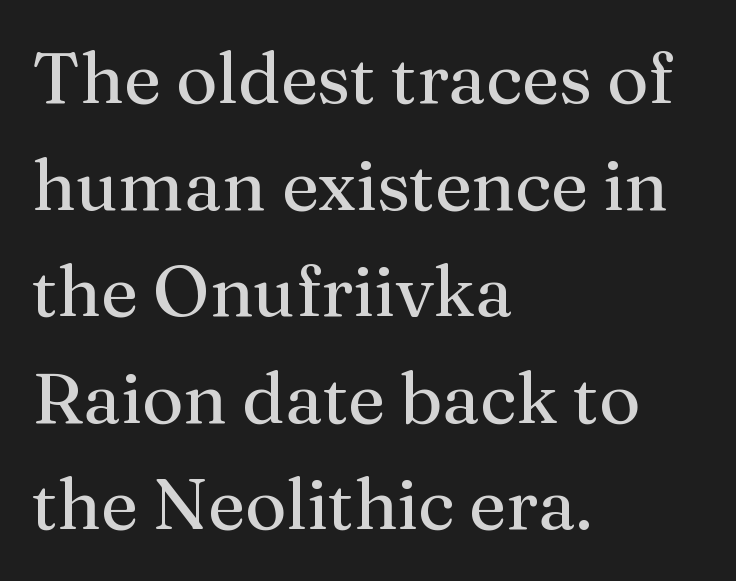
The image shows 72 px regular-weight serif type, upright; set left-aligned, normal line spacing (1.48x), normal letter spacing, not underlined; medium stroke contrast and a medium x-height.
